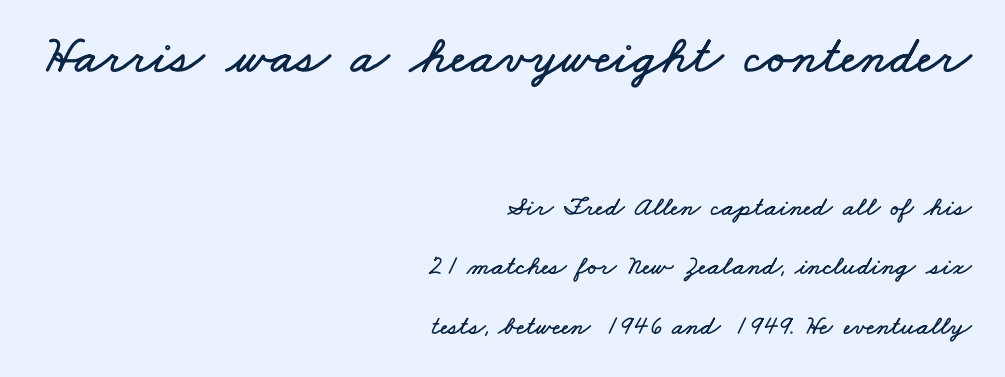
The gap between lines stays unmarked. The ragged edge is on the left, which tells us the setting is flush right. The block of text is sparse from top to bottom, with ample space between rows. The composition opens big and finishes small.
